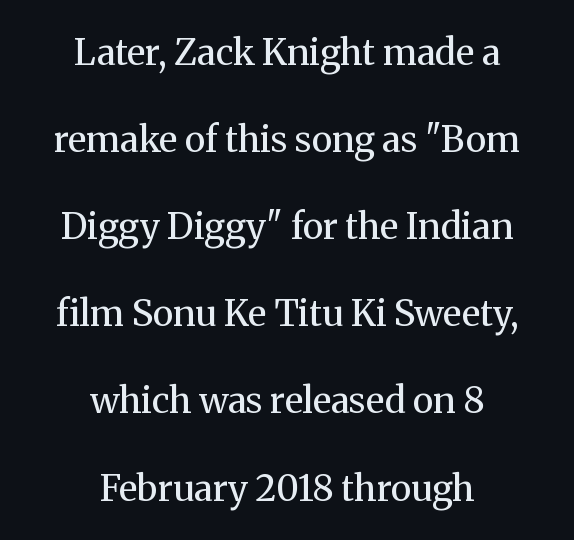
The image shows 36 px regular-weight serif type, upright; set centered, loose line spacing (2.42x), normal letter spacing, not underlined; medium stroke contrast and a medium x-height.
